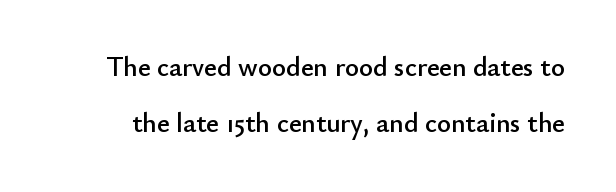
{"italic": "no", "underline": "no", "line_spacing": "loose", "line_spacing_ratio": 2.09, "letter_spacing": "normal", "letter_spacing_em": 0.0, "glyph_px": 27}
